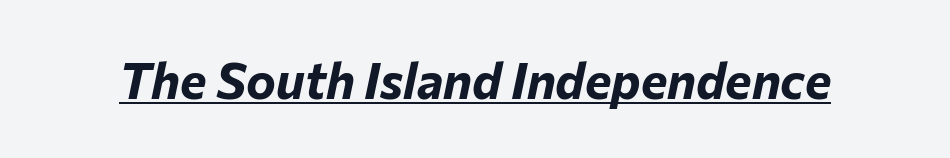
The image shows 50 px bold type, italic (leaning right); set normal letter spacing, underlined; low stroke contrast and a medium x-height.
